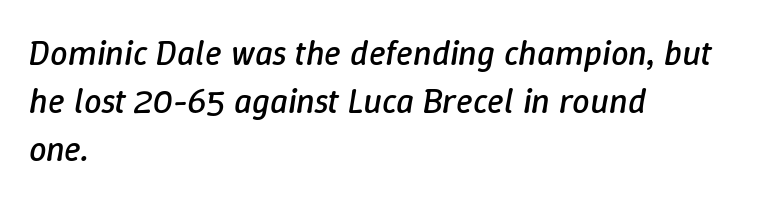
Q: Is the text bold? A: No.
Q: Is the text italic (slanted)? A: Yes, it leans right by about 9 degrees.
Q: Is the text underlined? A: No.
Q: How is the paragraph aligned? A: Left-aligned.
Q: Is the spacing between letters normal or unusually wide? A: Normal.
Q: Is the spacing between lines tight, normal or loose? A: Normal.
Q: Width (condensed, normal, or wide)? A: Normal.
Q: Stroke contrast? A: Low.
Q: x-height? A: Medium.
Q: Monospaced? A: No.
